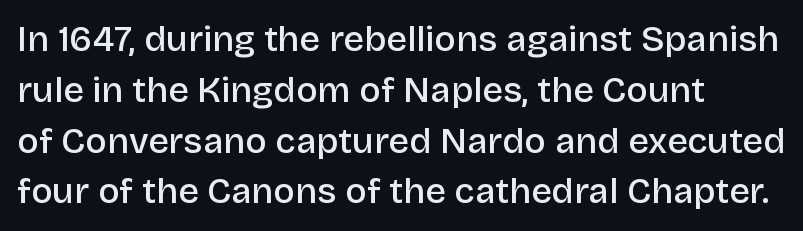
Q: Is the text bold? A: Semi-bold.
Q: Is the text italic (slanted)? A: No, it is upright.
Q: Is the typeface a serif or a sans-serif typeface? A: Sans-serif.
Q: Is the text underlined? A: No.
Q: How is the paragraph aligned? A: Left-aligned.
Q: Is the spacing between letters normal or unusually wide? A: Normal.
Q: Is the spacing between lines tight, normal or loose? A: Normal.
Q: Width (condensed, normal, or wide)? A: Normal.
Q: Stroke contrast? A: Low.
Q: x-height? A: Large.
Q: Monospaced? A: No.
